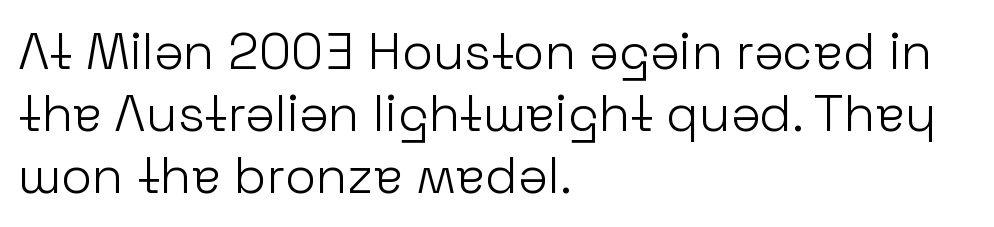
The image shows 51 px light sans-serif type, upright; set left-aligned, line spacing 1.22x, normal letter spacing, not underlined; low stroke contrast and a medium x-height.
